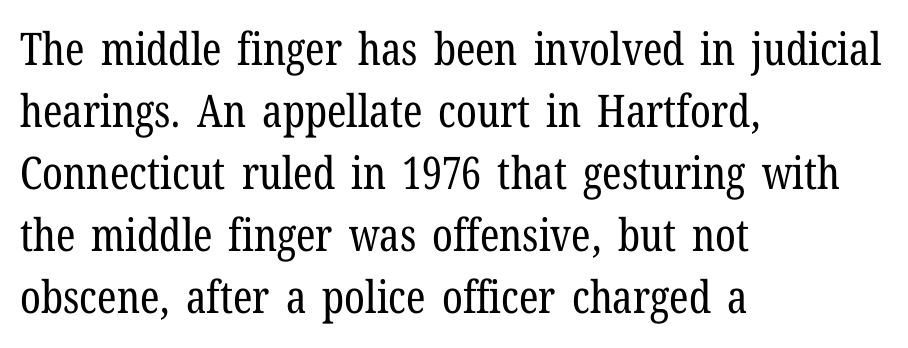
Classification — serif. Spacing between characters is what you'd get straight out of the box. The passage shown is typed in a proportional face where columns would drift. Nope, not italic — everything's standing straight.
